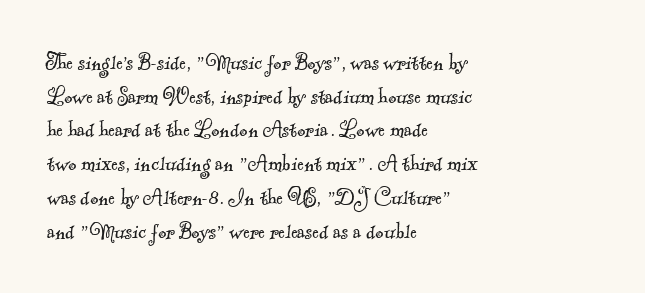
This reads as an unemphasized weight, regular at the heaviest. Honestly, the row spacing looks completely unremarkable. The paragraph shown leans on its left margin. The passage shown has conventional tracking throughout. Descenders hang freely into open space.
